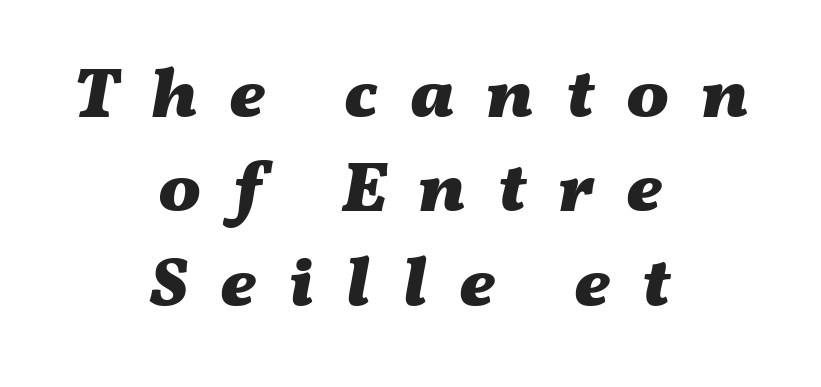
Q: Is the text bold? A: Yes.
Q: Is the text italic (slanted)? A: Yes, it leans right by about 11 degrees.
Q: Is the text underlined? A: No.
Q: How is the paragraph aligned? A: Centered.
Q: Is the spacing between letters normal or unusually wide? A: Unusually wide.
Q: Is the spacing between lines tight, normal or loose? A: Normal.
Q: Width (condensed, normal, or wide)? A: Wide.
Q: Stroke contrast? A: Medium.
Q: x-height? A: Medium.
Q: Monospaced? A: No.
